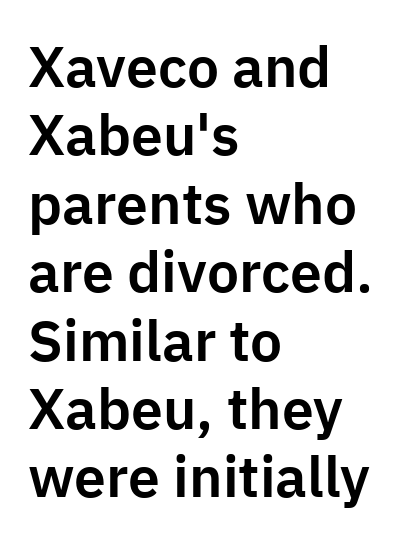
Q: Is the text italic (slanted)? A: No, it is upright.
Q: Is the typeface a serif or a sans-serif typeface? A: Sans-serif.
Q: Is the text underlined? A: No.
Q: How is the paragraph aligned? A: Left-aligned.
Q: Is the spacing between letters normal or unusually wide? A: Normal.
Q: Width (condensed, normal, or wide)? A: Normal.
Q: Stroke contrast? A: Low.
Q: x-height? A: Medium.
Q: Monospaced? A: No.
